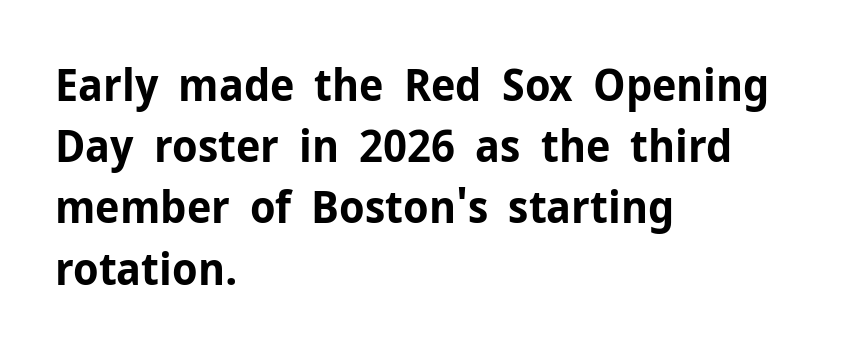
{"serif": "no", "italic": "no", "bold": "yes", "weight": "bold", "width": "normal", "stroke_contrast": "low", "x_height": "medium", "monospaced": "no", "underline": "no", "align": "left", "line_spacing": "normal", "line_spacing_ratio": 1.36, "letter_spacing": "normal", "letter_spacing_em": 0.0, "glyph_px": 45}
